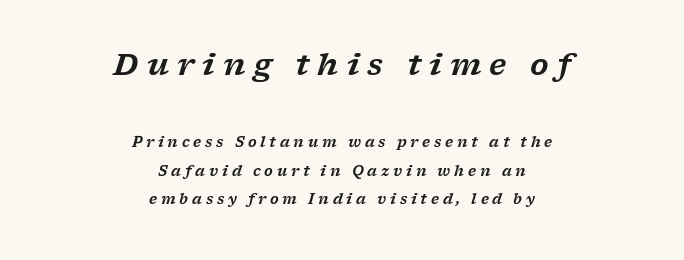
{"serif": "yes", "italic": "yes", "lean": "right", "slant_degrees": 17, "width": "wide", "stroke_contrast": "low", "x_height": "medium", "monospaced": "no", "underline": "no", "align": "center", "line_spacing": "loose", "line_spacing_ratio": 2.04, "letter_spacing": "wide", "letter_spacing_em": 0.27, "larger_block": "first", "size_ratio": 2.14, "glyph_px": 30}
